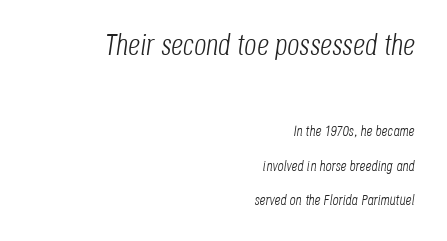
The whole block is typeset with a tilt. Caption: face not bold, strokes unweighted. Do the characters align in a grid? No, the font is proportional. Size hierarchy here favors the leading block over the trailing one. This sample uses plain, unmodified letter spacing.
